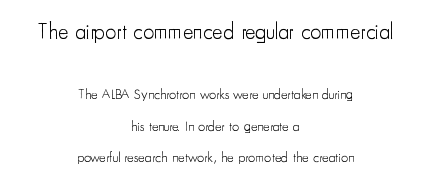
Descender tails drop into unmarked territory. This layout puts the oversized block above and the modest block below. Does extra space separate the letters? No, they use regular spacing. The passage shown stacks its lines with a broad gap. The compositor balanced each line on the midline.
